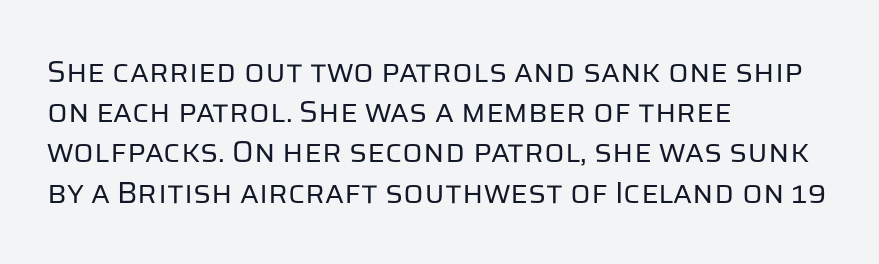
{"serif": "no", "italic": "no", "bold": "no", "weight": "regular", "width": "normal", "stroke_contrast": "low", "x_height": "large", "monospaced": "no", "underline": "no", "align": "left", "line_spacing": "normal", "line_spacing_ratio": 1.34, "letter_spacing": "normal", "letter_spacing_em": 0.0, "glyph_px": 30}
